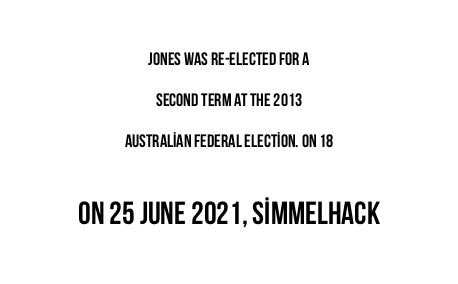
{"serif": "no", "italic": "no", "bold": "yes", "weight": "semibold", "width": "condensed", "stroke_contrast": "low", "x_height": "large", "monospaced": "no", "underline": "no", "align": "center", "line_spacing": "loose", "line_spacing_ratio": 2.29, "letter_spacing": "normal", "letter_spacing_em": 0.0, "larger_block": "second", "size_ratio": 1.78, "glyph_px": 32}
